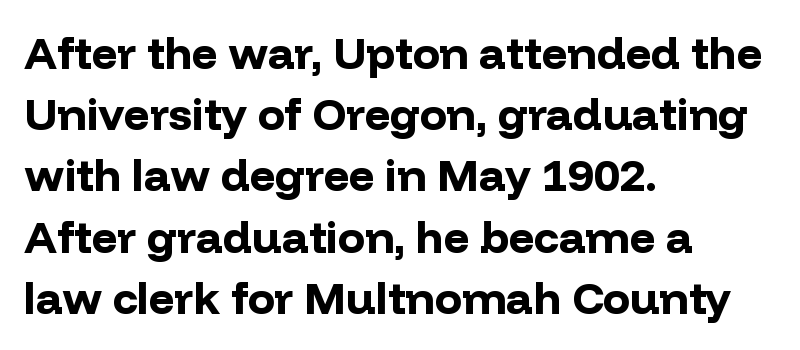
Q: Is the text bold? A: Yes.
Q: Is the text italic (slanted)? A: No, it is upright.
Q: Is the typeface a serif or a sans-serif typeface? A: Sans-serif.
Q: Is the text underlined? A: No.
Q: How is the paragraph aligned? A: Left-aligned.
Q: Is the spacing between letters normal or unusually wide? A: Normal.
Q: Is the spacing between lines tight, normal or loose? A: Normal.
Q: Width (condensed, normal, or wide)? A: Normal.
Q: Stroke contrast? A: Low.
Q: x-height? A: Medium.
Q: Monospaced? A: No.
